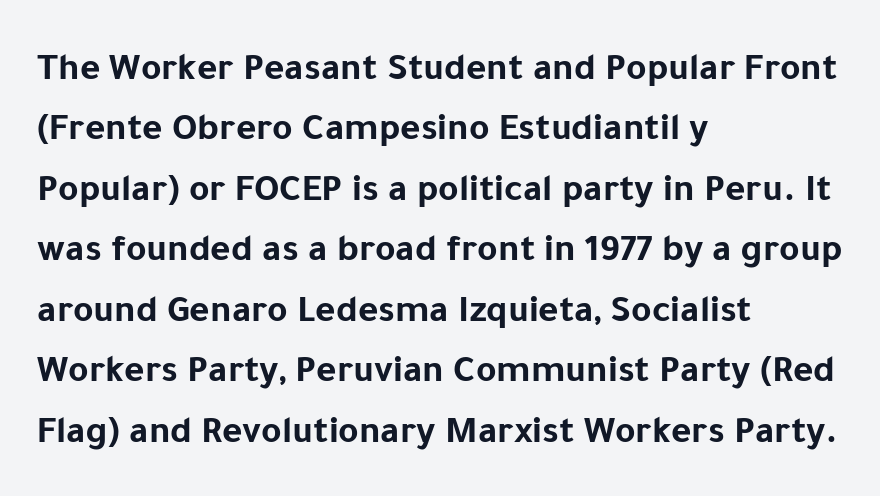
Q: Is the text bold? A: Yes.
Q: Is the text italic (slanted)? A: No, it is upright.
Q: Is the typeface a serif or a sans-serif typeface? A: Sans-serif.
Q: Is the text underlined? A: No.
Q: How is the paragraph aligned? A: Left-aligned.
Q: Is the spacing between letters normal or unusually wide? A: Normal.
Q: Is the spacing between lines tight, normal or loose? A: Normal.
Q: Width (condensed, normal, or wide)? A: Normal.
Q: Stroke contrast? A: Low.
Q: x-height? A: Medium.
Q: Monospaced? A: No.
